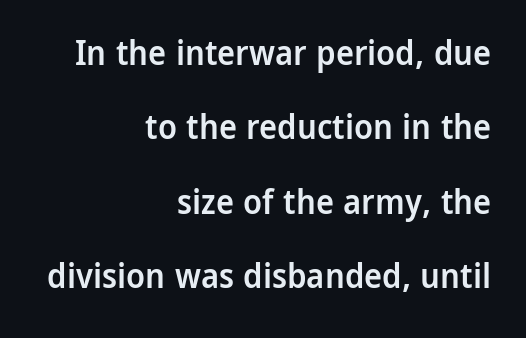
Q: Is the text bold? A: Semi-bold.
Q: Is the text italic (slanted)? A: No, it is upright.
Q: Is the typeface a serif or a sans-serif typeface? A: Sans-serif.
Q: Is the text underlined? A: No.
Q: How is the paragraph aligned? A: Right-aligned.
Q: Is the spacing between letters normal or unusually wide? A: Normal.
Q: Is the spacing between lines tight, normal or loose? A: Loose.
Q: Width (condensed, normal, or wide)? A: Normal.
Q: Stroke contrast? A: Low.
Q: x-height? A: Medium.
Q: Monospaced? A: No.
